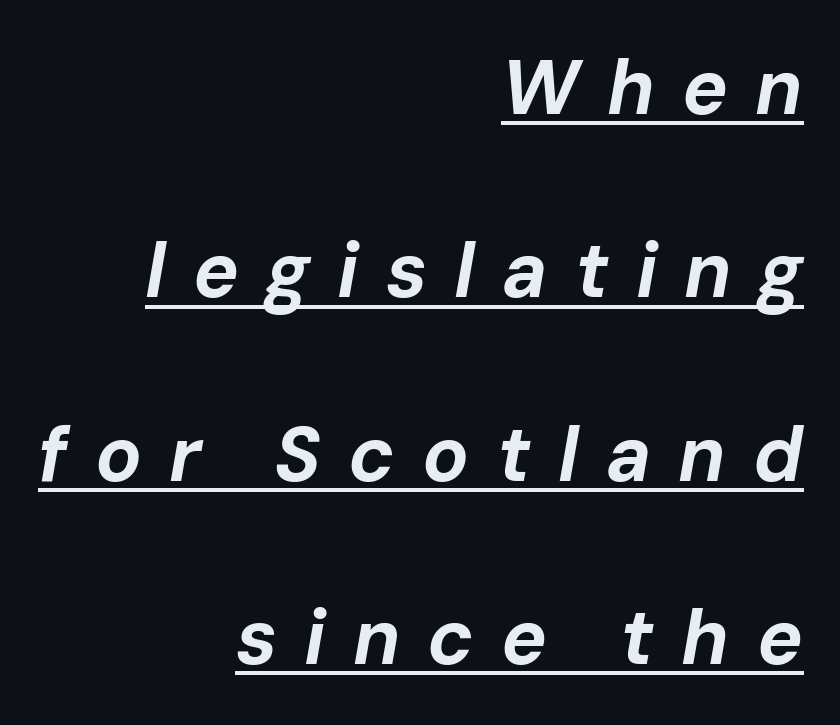
Q: Is the text bold? A: Yes.
Q: Is the text italic (slanted)? A: Yes, it leans right by about 10 degrees.
Q: Is the text underlined? A: Yes.
Q: How is the paragraph aligned? A: Right-aligned.
Q: Is the spacing between letters normal or unusually wide? A: Unusually wide.
Q: Is the spacing between lines tight, normal or loose? A: Loose.
Q: Width (condensed, normal, or wide)? A: Normal.
Q: Stroke contrast? A: Low.
Q: x-height? A: Medium.
Q: Monospaced? A: No.
